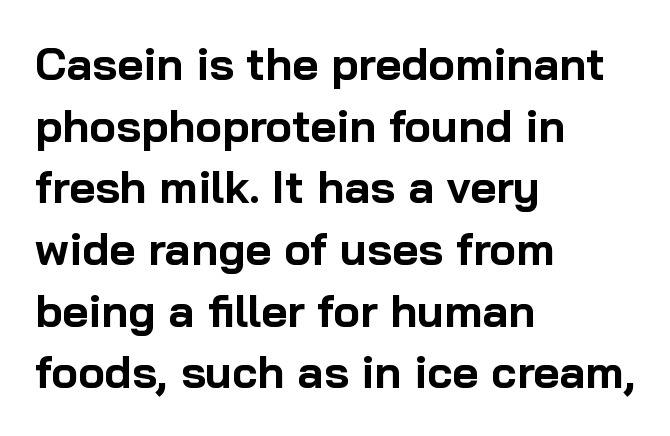
Q: Is the text bold? A: Yes.
Q: Is the text italic (slanted)? A: No, it is upright.
Q: Is the typeface a serif or a sans-serif typeface? A: Sans-serif.
Q: Is the text underlined? A: No.
Q: How is the paragraph aligned? A: Left-aligned.
Q: Is the spacing between letters normal or unusually wide? A: Normal.
Q: Is the spacing between lines tight, normal or loose? A: Normal.
Q: Width (condensed, normal, or wide)? A: Normal.
Q: Stroke contrast? A: Low.
Q: x-height? A: Medium.
Q: Monospaced? A: No.
